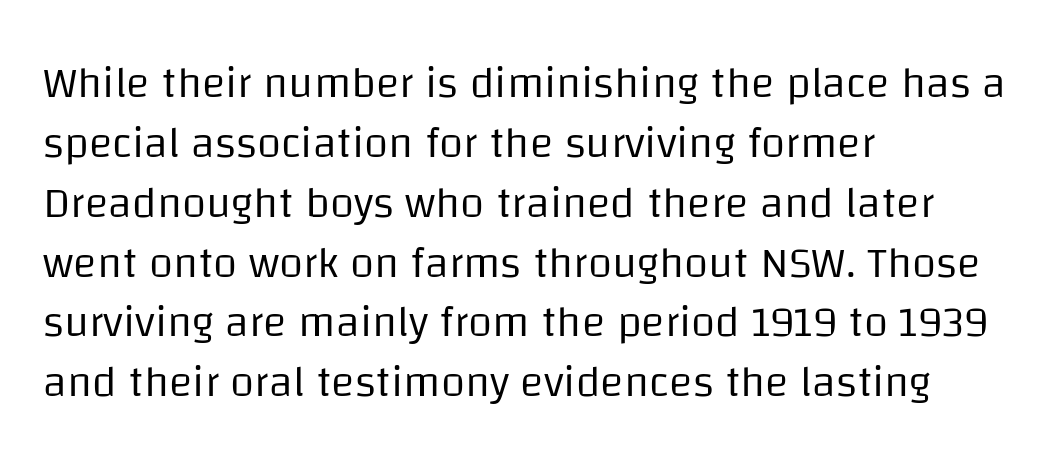
The image shows 44 px regular-weight sans-serif type, upright; set left-aligned, normal line spacing (1.36x), normal letter spacing, not underlined; low stroke contrast and a large x-height.
